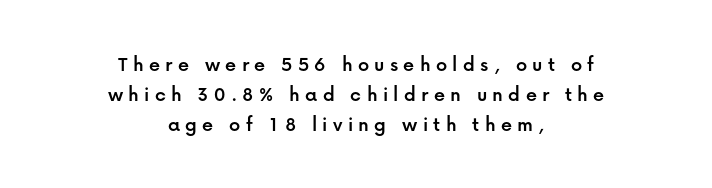
Q: Is the text italic (slanted)? A: No, it is upright.
Q: Is the text underlined? A: No.
Q: How is the paragraph aligned? A: Centered.
Q: Is the spacing between letters normal or unusually wide? A: Unusually wide.
Q: Is the spacing between lines tight, normal or loose? A: Normal.
